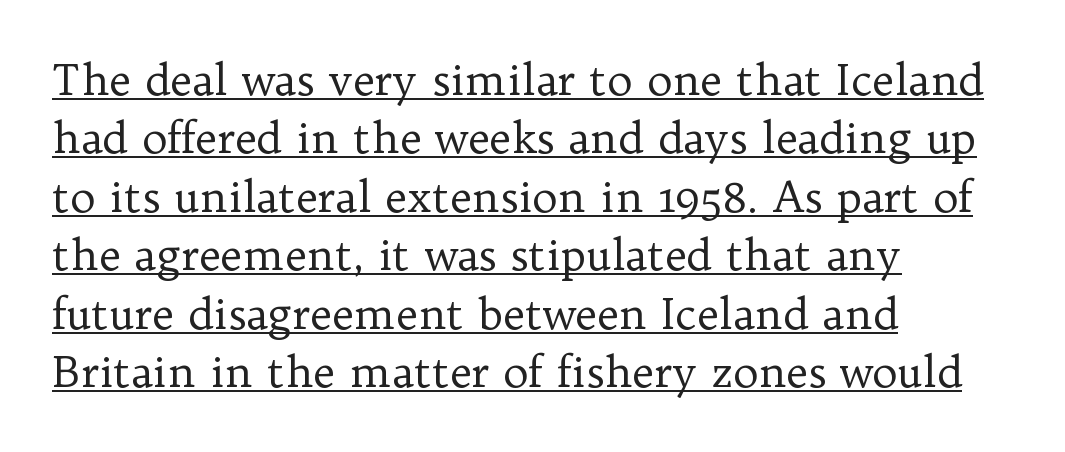
The image shows 43 px regular-weight serif type, upright; set left-aligned, normal line spacing (1.36x), normal letter spacing, underlined; low stroke contrast and a medium x-height.
